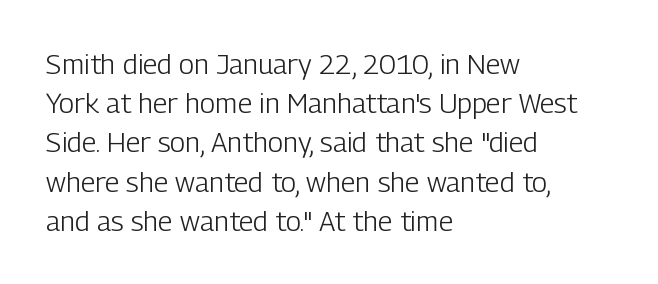
{"serif": "no", "italic": "no", "bold": "no", "weight": "light", "width": "condensed", "stroke_contrast": "low", "x_height": "medium", "monospaced": "no", "underline": "no", "align": "left", "line_spacing": "normal", "line_spacing_ratio": 1.4, "letter_spacing": "normal", "letter_spacing_em": 0.0, "glyph_px": 28}
